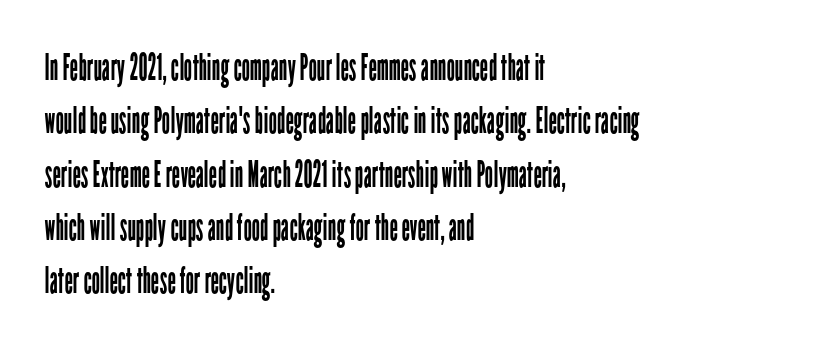
{"serif": "no", "italic": "no", "bold": "no", "weight": "regular", "width": "condensed", "stroke_contrast": "low", "x_height": "medium", "monospaced": "no", "underline": "no", "align": "left", "line_spacing": "normal", "line_spacing_ratio": 1.44, "letter_spacing": "normal", "letter_spacing_em": 0.0, "glyph_px": 37}
